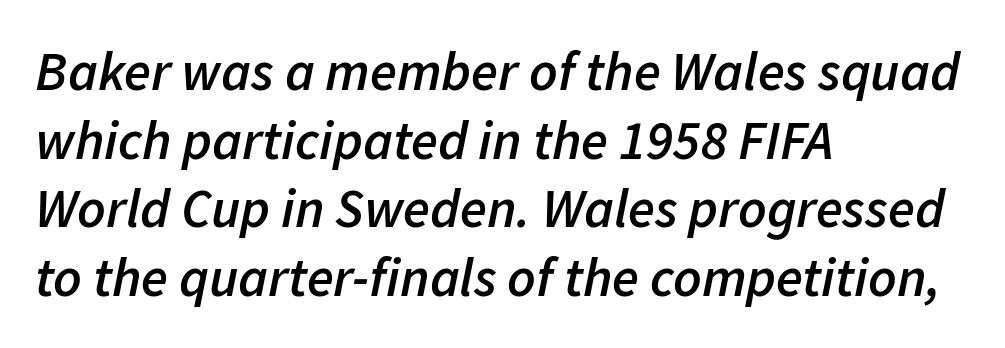
The image shows 55 px semibold type, italic (leaning right); set left-aligned, normal line spacing (1.25x), normal letter spacing, not underlined; low stroke contrast and a medium x-height.
